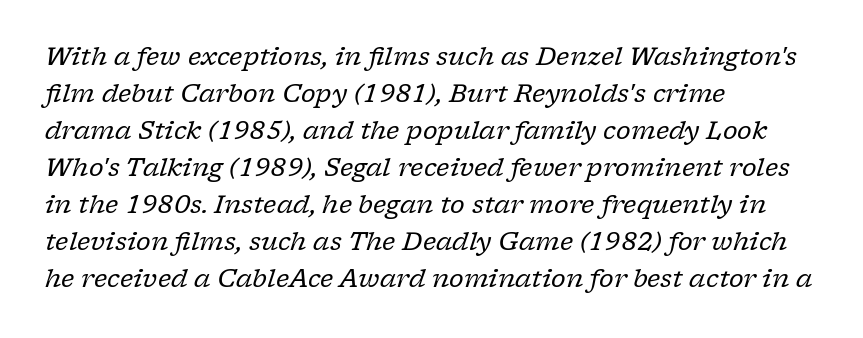
The setting favours the left margin, as ordinary paragraphs usually do. Each stroke keeps to a modest, everyday thickness or less. The type is set solid horizontally, with unmodified tracking. The rendering uses a moderate line-height, typical for paragraphs.
